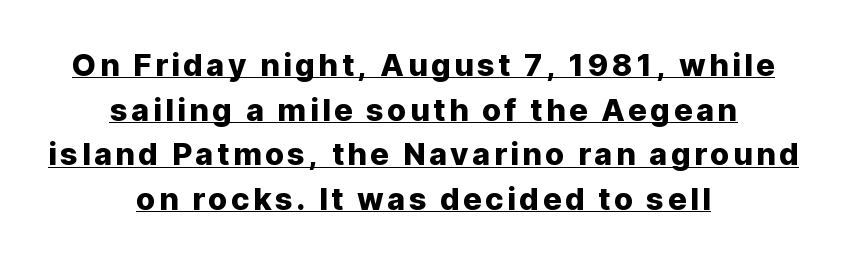
These lines are composed in type without serifs. Horizontal bands of white between lines are of average thickness. Unlike italic type, these characters show no tilt at all. Glance below the letters and you will spot a drawn line. The passage is arranged like a title page — every line centered.
